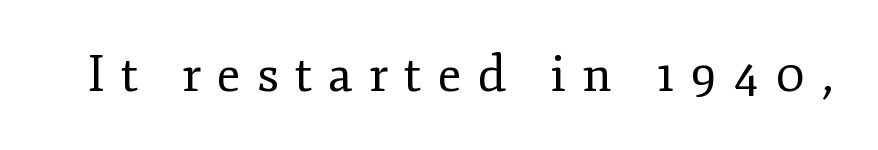
{"serif": "yes", "italic": "no", "bold": "no", "weight": "regular", "width": "normal", "stroke_contrast": "low", "x_height": "small", "monospaced": "no", "underline": "no", "letter_spacing": "wide", "letter_spacing_em": 0.33, "glyph_px": 49}
